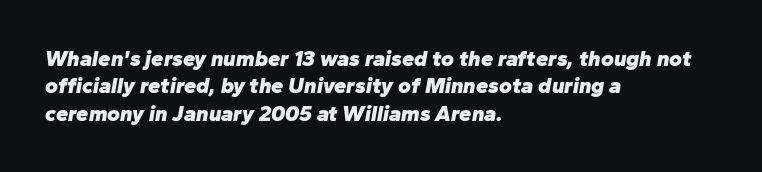
Does the leading feel generous? No, just average. Tall strokes in this sample are angled rather than plumb. The paragraph shown leans on its left margin. Any mark beneath the type? The region is blank. Tracking here is standard; glyphs follow each other at the usual distance. Summary of weight: heavy, a full bold.
